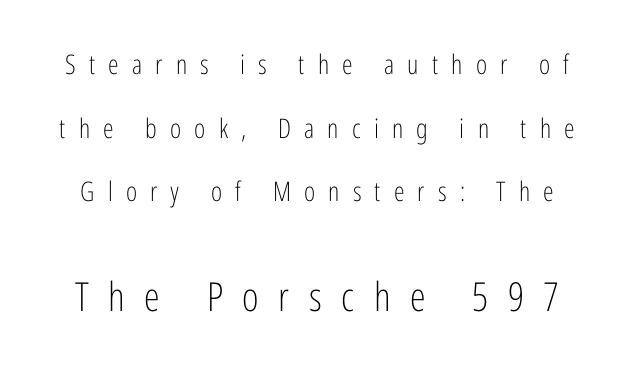
The image shows 40 px light, condensed sans-serif type, upright; set loose line spacing (2.36x), unusually wide letter spacing (+0.49 em), not underlined; the second (bottom) block is 1.48x larger; low stroke contrast and a medium x-height.
